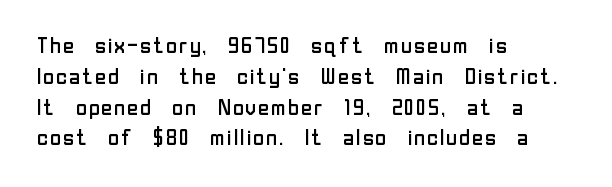
{"italic": "no", "bold": "no", "underline": "no", "align": "left", "line_spacing": "normal", "line_spacing_ratio": 1.4, "letter_spacing": "normal", "letter_spacing_em": 0.0, "glyph_px": 22}
